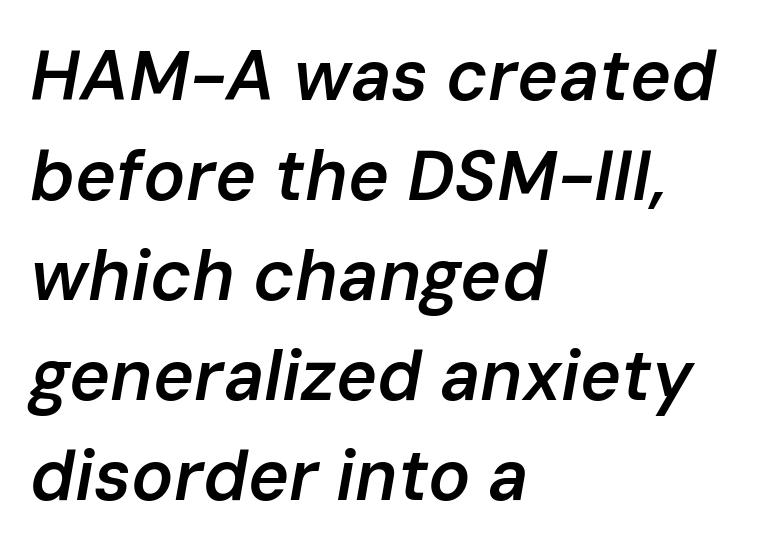
Q: Is the text bold? A: Semi-bold.
Q: Is the text italic (slanted)? A: Yes, it leans right by about 10 degrees.
Q: Is the text underlined? A: No.
Q: How is the paragraph aligned? A: Left-aligned.
Q: Is the spacing between letters normal or unusually wide? A: Normal.
Q: Is the spacing between lines tight, normal or loose? A: Normal.
Q: Width (condensed, normal, or wide)? A: Normal.
Q: Stroke contrast? A: Low.
Q: x-height? A: Medium.
Q: Monospaced? A: No.
